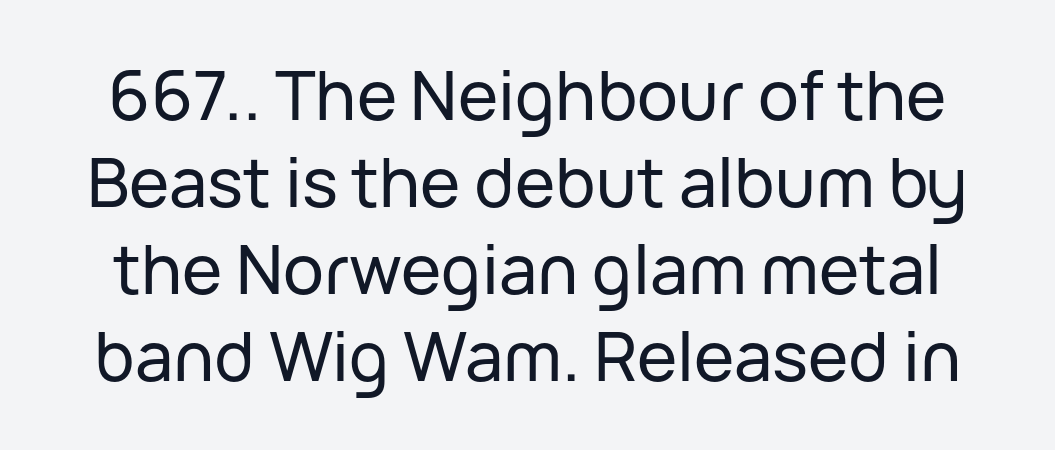
{"serif": "no", "italic": "no", "width": "normal", "stroke_contrast": "low", "x_height": "medium", "monospaced": "no", "underline": "no", "line_spacing": "normal", "line_spacing_ratio": 1.28, "letter_spacing": "normal", "letter_spacing_em": 0.0, "glyph_px": 68}
